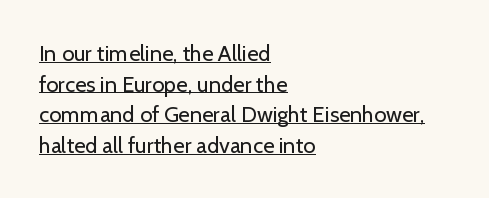
{"italic": "no", "bold": "no", "underline": "yes", "align": "left", "line_spacing": "normal", "line_spacing_ratio": 1.39, "letter_spacing": "normal", "letter_spacing_em": 0.0, "glyph_px": 22}
